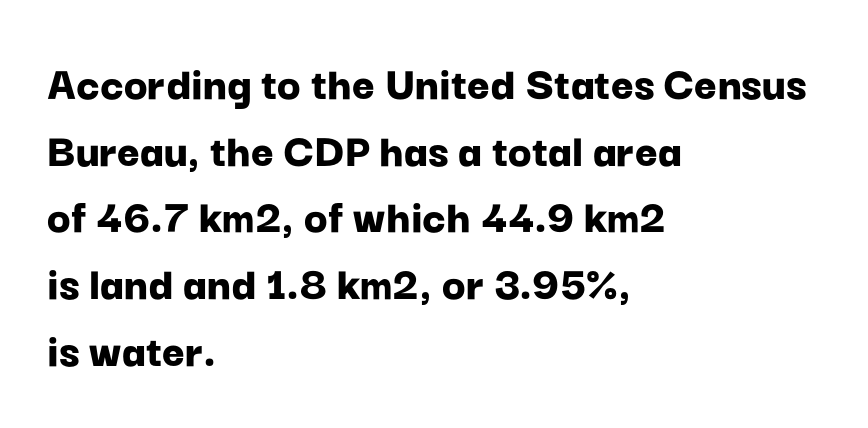
Q: Is the text bold? A: Yes.
Q: Is the text italic (slanted)? A: No, it is upright.
Q: Is the typeface a serif or a sans-serif typeface? A: Sans-serif.
Q: Is the text underlined? A: No.
Q: How is the paragraph aligned? A: Left-aligned.
Q: Is the spacing between letters normal or unusually wide? A: Normal.
Q: Is the spacing between lines tight, normal or loose? A: Normal.
Q: Width (condensed, normal, or wide)? A: Normal.
Q: Stroke contrast? A: Low.
Q: x-height? A: Medium.
Q: Monospaced? A: No.
